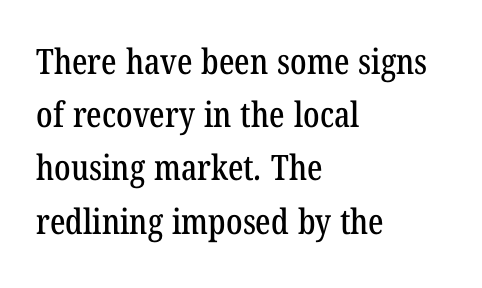
The image shows 35 px condensed serif type; set left-aligned, normal line spacing (1.52x), normal letter spacing, not underlined; low stroke contrast and a medium x-height.
